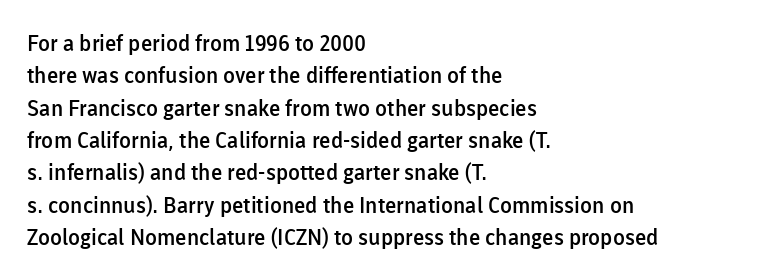
One glance says typical: line gaps are just what's usual. Type without underlining. The passage is arranged the way most books set body copy — flush left. The passage shown has conventional tracking throughout.
